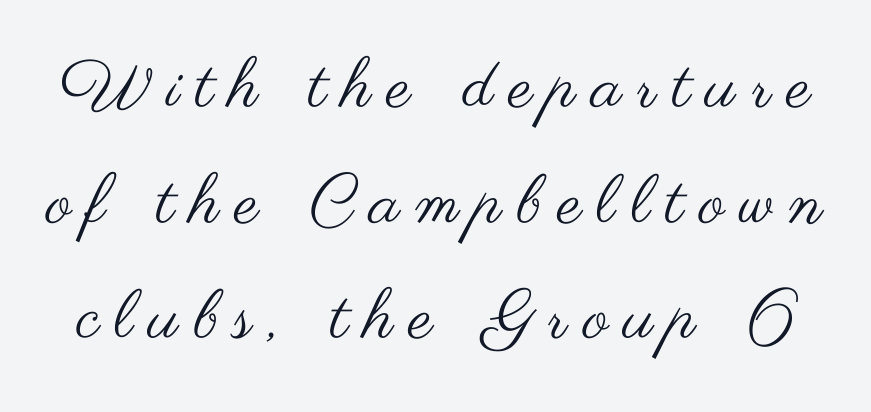
{"serif": "no", "bold": "no", "weight": "regular", "width": "wide", "stroke_contrast": "medium", "x_height": "small", "monospaced": "no", "underline": "no", "line_spacing": "normal", "line_spacing_ratio": 1.7, "letter_spacing": "wide", "letter_spacing_em": 0.23, "glyph_px": 68}
